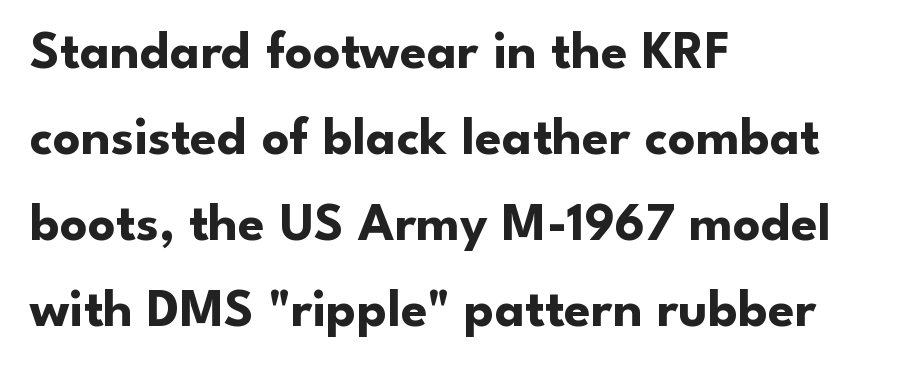
Students, observe: this is what conventionally led text looks like. This sample uses plain, unmodified letter spacing. This is roman type, the default non-slanted kind. Letterform terminals end flat and unadorned throughout the passage. Spacing verdict: proportional, widths tailored to each character. Underlining? Definitely not there.
